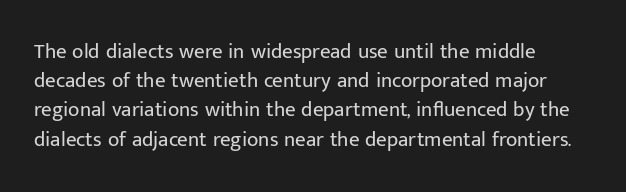
The image shows 21 px text type, upright; set left-aligned, normal line spacing (1.39x), normal letter spacing, not underlined.
